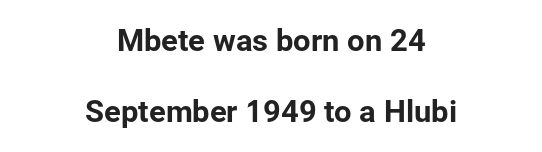
Line starts and ends both wander, symmetrically. Each letter keeps its own natural width here, so spacing adapts to shape. The vertical gap from one line to the next is large. This is roman type, the default non-slanted kind. The face used here is rendered with its standard letterfit. The characters display no serif detailing; their extremities are plain.
